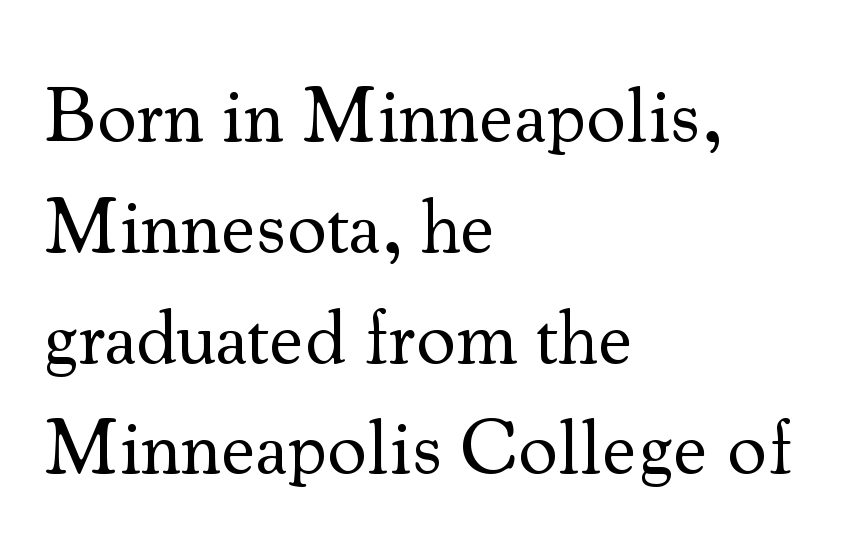
{"serif": "yes", "italic": "no", "bold": "no", "weight": "regular", "width": "normal", "stroke_contrast": "medium", "x_height": "small", "monospaced": "no", "underline": "no", "align": "left", "line_spacing": "normal", "line_spacing_ratio": 1.42, "letter_spacing": "normal", "letter_spacing_em": 0.0, "glyph_px": 78}
